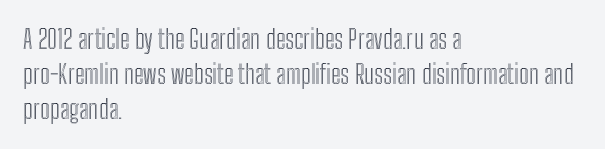
Q: Is the text italic (slanted)? A: No, it is upright.
Q: Is the text underlined? A: No.
Q: How is the paragraph aligned? A: Left-aligned.
Q: Is the spacing between letters normal or unusually wide? A: Normal.
Q: Is the spacing between lines tight, normal or loose? A: Normal.
